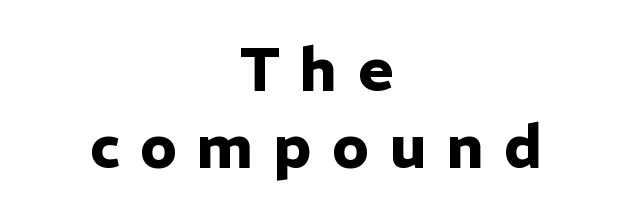
The image shows 60 px heavy sans-serif type, upright; set centered, normal line spacing (1.28x), unusually wide letter spacing (+0.34 em), not underlined; low stroke contrast and a medium x-height.
